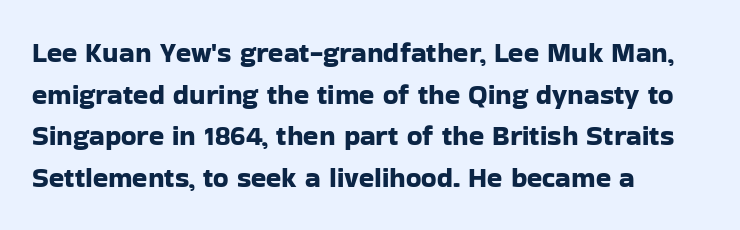
{"serif": "no", "italic": "no", "width": "normal", "stroke_contrast": "low", "x_height": "medium", "monospaced": "no", "underline": "no", "align": "left", "line_spacing": "normal", "line_spacing_ratio": 1.49, "letter_spacing": "normal", "letter_spacing_em": 0.0, "glyph_px": 28}
